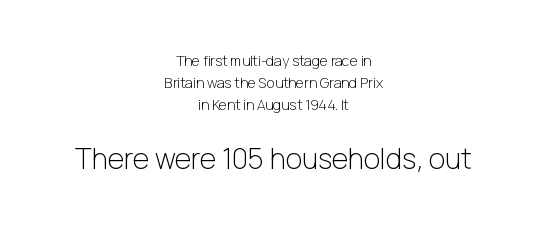
The image shows 28 px light sans-serif type, upright; set centered, normal line spacing (1.56x), normal letter spacing, not underlined; the second (bottom) block is 2.0x larger; low stroke contrast and a medium x-height.
